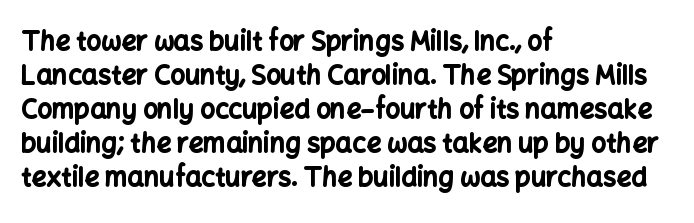
Typeset ragged right — the left edge is the straight one. Words float on clear page, feet unadorned. Vertically, the passage feels balanced, rows spaced as you'd expect. This sample uses plain, unmodified letter spacing. Summary of weight: heavy, a full bold. Characters remain perfectly vertical along every line.
